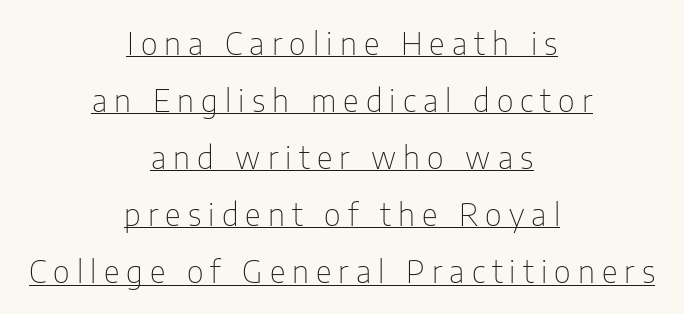
The image shows 31 px thin, condensed sans-serif type, upright; set centered, line spacing 1.84x, unusually wide letter spacing (+0.23 em), underlined; low stroke contrast and a medium x-height.
